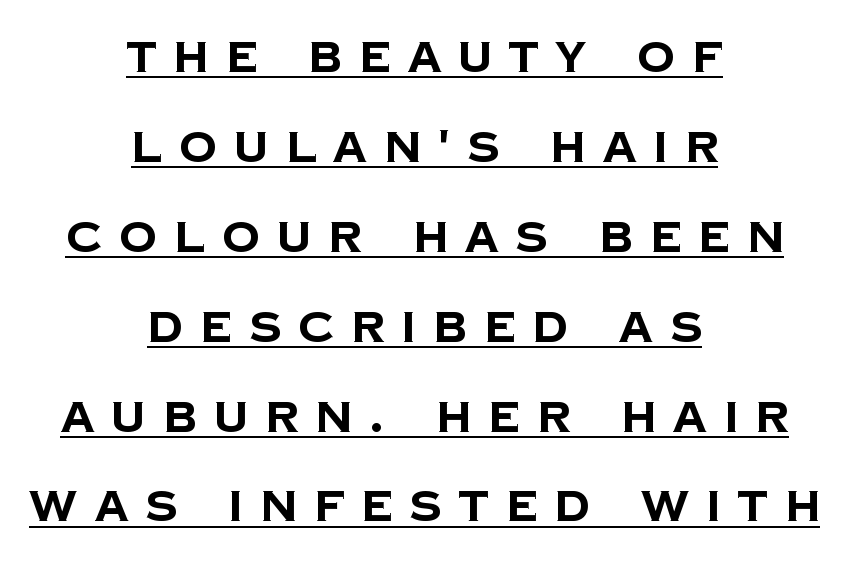
The paragraph has two soft edges and a firm central axis. You could fit nearly another row in the gap between these rows. The characters display no serif detailing; their extremities are plain. Display-style spreading of the glyphs; the letterfit is very open. Quick note: underline on. This sample has the flowing, uneven cadence of proportional lettering.
